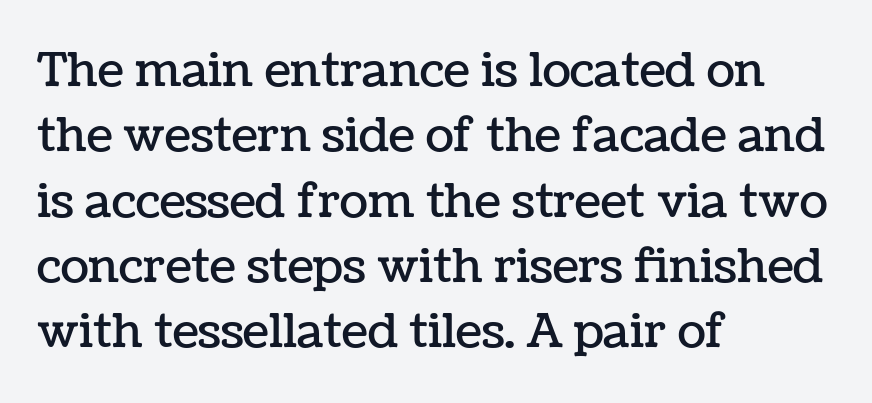
Q: Is the text italic (slanted)? A: No, it is upright.
Q: Is the text underlined? A: No.
Q: How is the paragraph aligned? A: Left-aligned.
Q: Is the spacing between letters normal or unusually wide? A: Normal.
Q: Is the spacing between lines tight, normal or loose? A: Normal.
Q: Width (condensed, normal, or wide)? A: Normal.
Q: Stroke contrast? A: Low.
Q: x-height? A: Medium.
Q: Monospaced? A: No.
